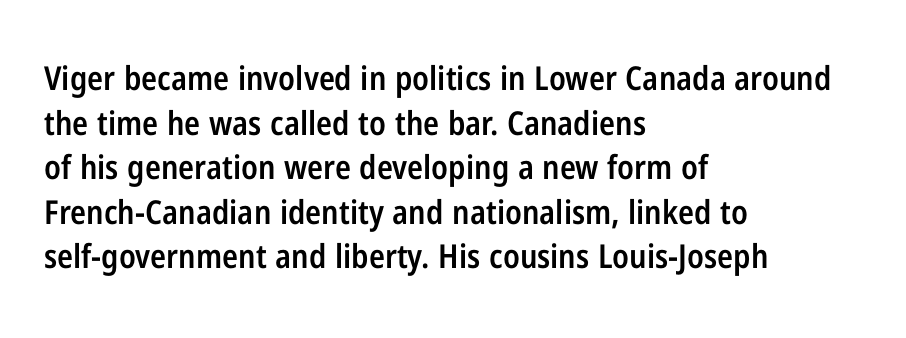
A student would call this left alignment; a typographer would say flush left, rag right. The typesetting leans somewhat heavy: a semibold. Tall strokes in this sample are plumb rather than angled. Standard letterfit; no display-style spreading of the glyphs. Honestly, the row spacing looks completely unremarkable.
